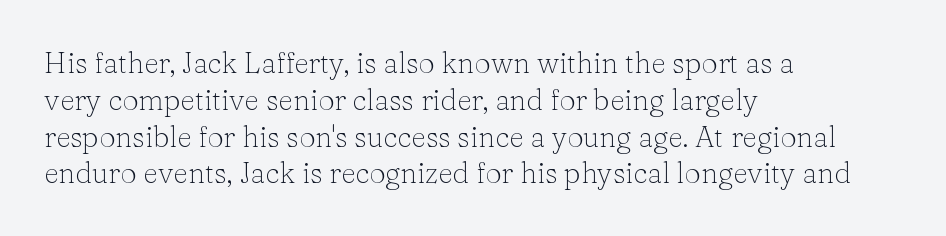
{"serif": "yes", "italic": "no", "bold": "no", "weight": "light", "width": "normal", "stroke_contrast": "low", "x_height": "medium", "monospaced": "no", "underline": "no", "align": "left", "line_spacing": "normal", "line_spacing_ratio": 1.27, "letter_spacing": "normal", "letter_spacing_em": 0.0, "glyph_px": 29}
